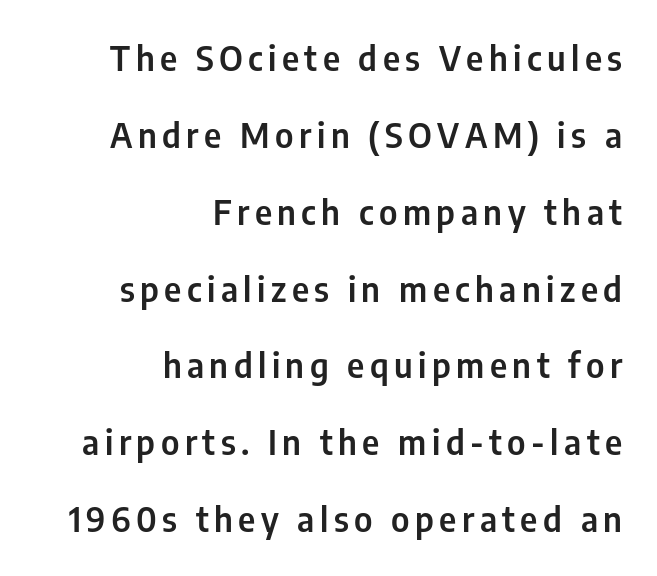
{"serif": "no", "italic": "no", "width": "condensed", "stroke_contrast": "low", "x_height": "medium", "monospaced": "no", "underline": "no", "align": "right", "line_spacing": "loose", "line_spacing_ratio": 2.26, "glyph_px": 34}
